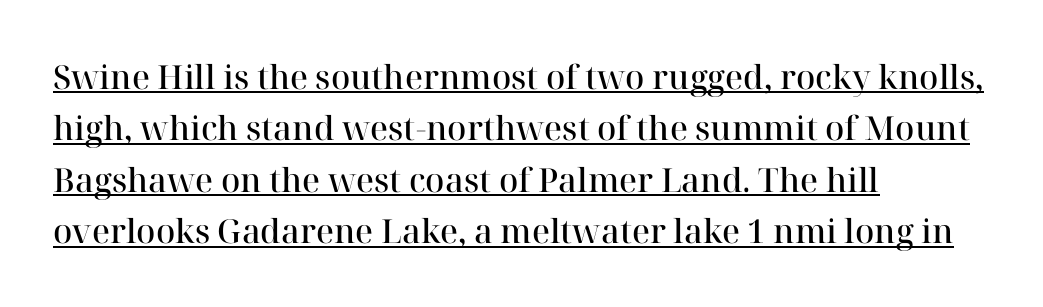
{"serif": "yes", "italic": "no", "bold": "semi", "weight": "semibold", "width": "normal", "stroke_contrast": "high", "x_height": "medium", "monospaced": "no", "underline": "yes", "align": "left", "line_spacing": "normal", "line_spacing_ratio": 1.56, "letter_spacing": "normal", "letter_spacing_em": 0.0, "glyph_px": 33}
